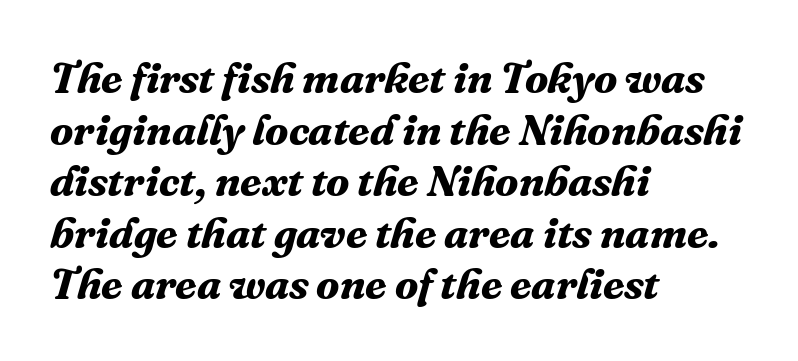
The image shows 43 px bold serif type, italic (leaning right); set left-aligned, line spacing 1.2x, normal letter spacing, not underlined; medium stroke contrast and a medium x-height.
